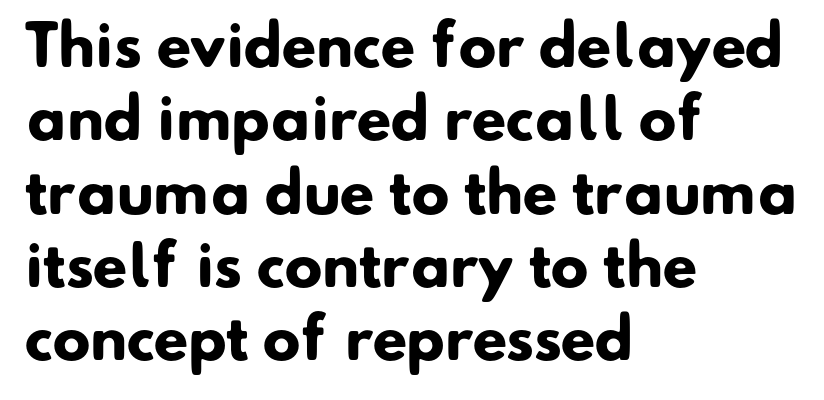
A full-strength bold gives these letters their thick strokes. This rendering employs a face without finishing strokes, i.e., a sans-serif. The rendering anchors every line to the left-hand side. Reading down the column, the eye jumps a familiar distance to each next line.
